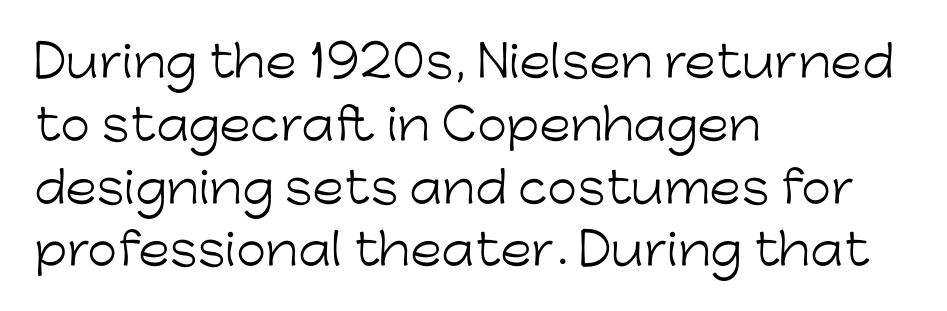
Bold? No — there's no thickening of the strokes. No italicization has been applied; the sample stays upright. Beneath every word, the page is bare. The designer went with a sans here, leaving each stem footless. Tracking here is standard; glyphs follow each other at the usual distance. The paragraph has a hard left edge and a soft right edge.
